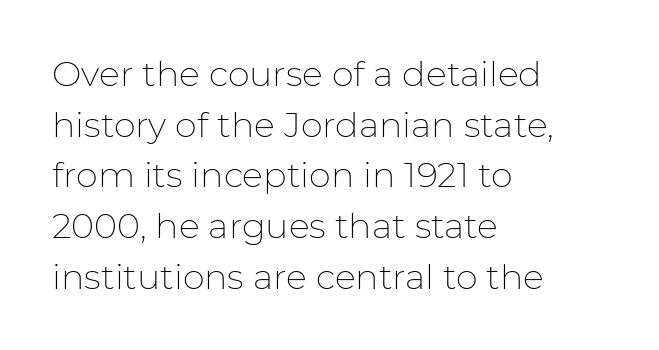
The area under the type is left untouched. Is the letter spacing exaggerated? No — it looks like the ordinary default. A student would call this left alignment; a typographer would say flush left, rag right. Nothing heavy about these letters — not bold at all. Characters remain perfectly vertical along every line. Varying glyph widths throughout — classic text-font behaviour.
